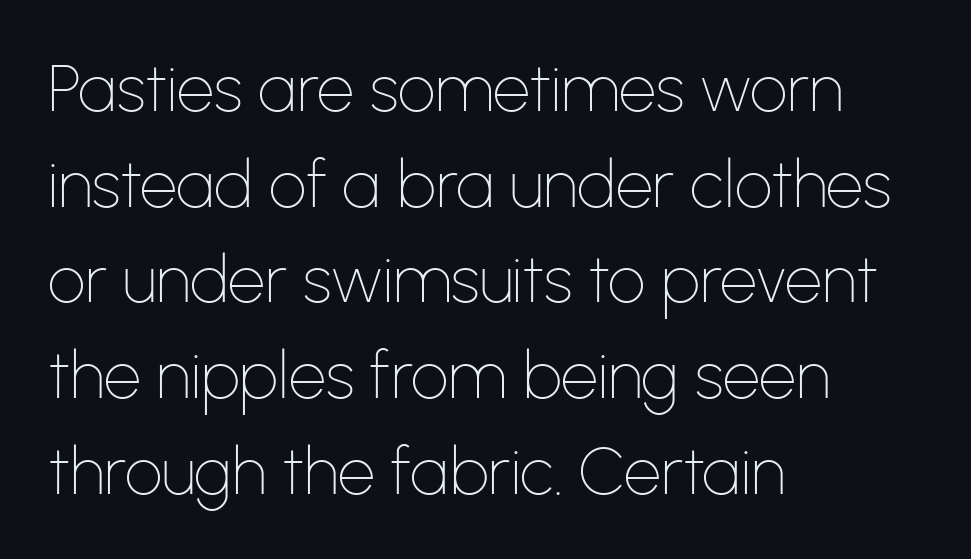
The image shows 66 px thin sans-serif type, upright; set left-aligned, normal line spacing (1.45x), normal letter spacing, not underlined; low stroke contrast and a medium x-height.
